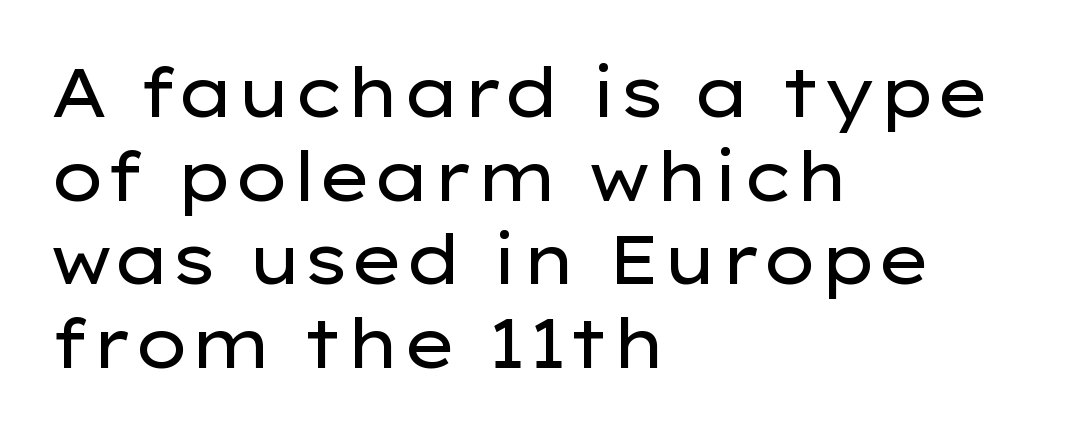
{"serif": "no", "italic": "no", "bold": "no", "weight": "regular", "width": "wide", "stroke_contrast": "low", "x_height": "medium", "monospaced": "no", "underline": "no", "align": "left", "line_spacing_ratio": 1.23, "letter_spacing": "normal", "letter_spacing_em": 0.0, "glyph_px": 68}
